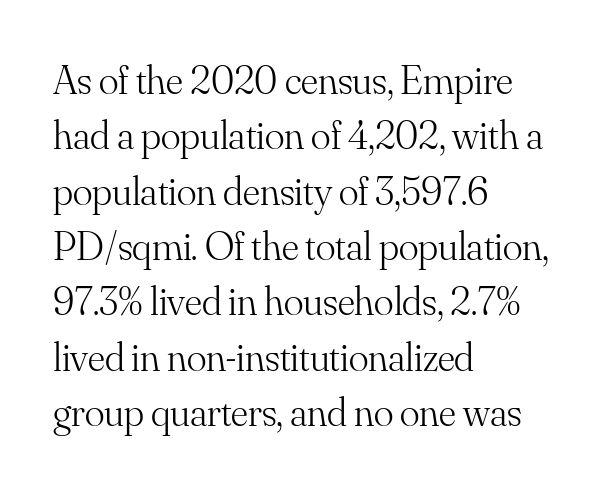
{"serif": "yes", "italic": "no", "bold": "no", "weight": "light", "width": "normal", "stroke_contrast": "medium", "x_height": "small", "monospaced": "no", "underline": "no", "align": "left", "line_spacing": "normal", "line_spacing_ratio": 1.35, "letter_spacing": "normal", "letter_spacing_em": 0.0, "glyph_px": 41}
